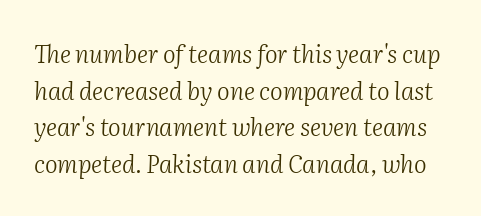
Inter-character spacing is left at the font's built-in metrics. In terms of posture, this sample is oblique. Stem width sits at or under what a default text font uses. The area under the type is left untouched. Whoever set this chose a conventional vertical rhythm.
